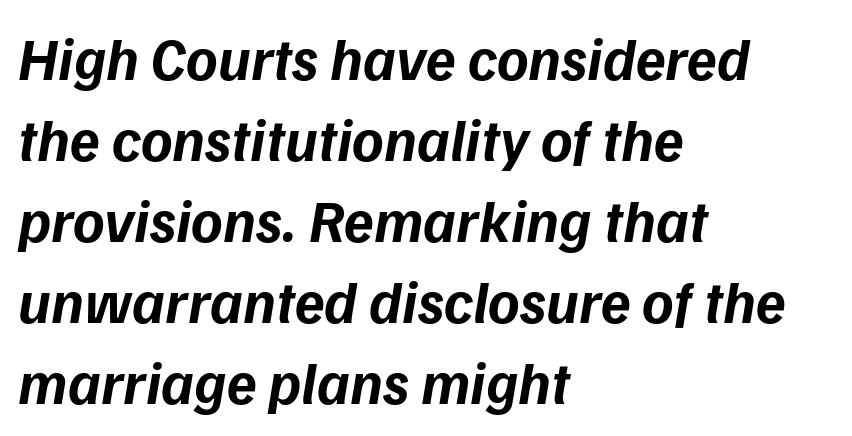
{"italic": "yes", "lean": "right", "slant_degrees": 9, "bold": "yes", "weight": "bold", "width": "normal", "stroke_contrast": "low", "x_height": "medium", "monospaced": "no", "underline": "no", "align": "left", "line_spacing": "normal", "line_spacing_ratio": 1.35, "letter_spacing": "normal", "letter_spacing_em": 0.0, "glyph_px": 60}
